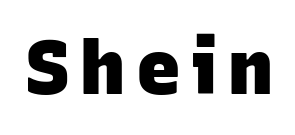
Weight check: bold — yes, fully. Think of a printed novel: that variable character pitch is what you see here. No feet cap the strokes, marking this as sans-serif type. The gap between lines stays unmarked.
